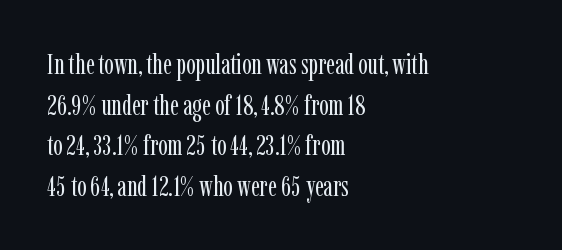
The image shows 28 px regular-weight, condensed serif type, upright; set left-aligned, normal line spacing (1.45x), normal letter spacing, not underlined; low stroke contrast and a medium x-height.
